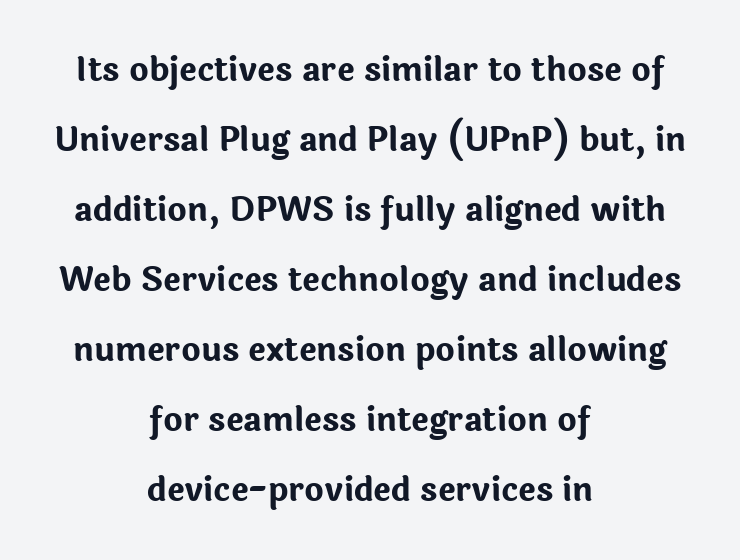
Q: Is the text bold? A: Yes.
Q: Is the text italic (slanted)? A: No, it is upright.
Q: Is the typeface a serif or a sans-serif typeface? A: Sans-serif.
Q: Is the text underlined? A: No.
Q: How is the paragraph aligned? A: Centered.
Q: Is the spacing between letters normal or unusually wide? A: Normal.
Q: Is the spacing between lines tight, normal or loose? A: Loose.
Q: Width (condensed, normal, or wide)? A: Normal.
Q: Stroke contrast? A: Low.
Q: x-height? A: Medium.
Q: Monospaced? A: No.
